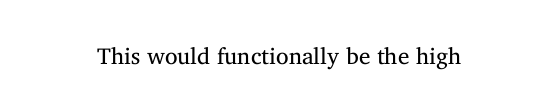
A roman cut, with each character standing at attention. Heft: none added — not bold. Notice how the passage keeps no hard edge, just a central spine. The rendering keeps characters at their native spacing. Nobody drew a line under any word here.
